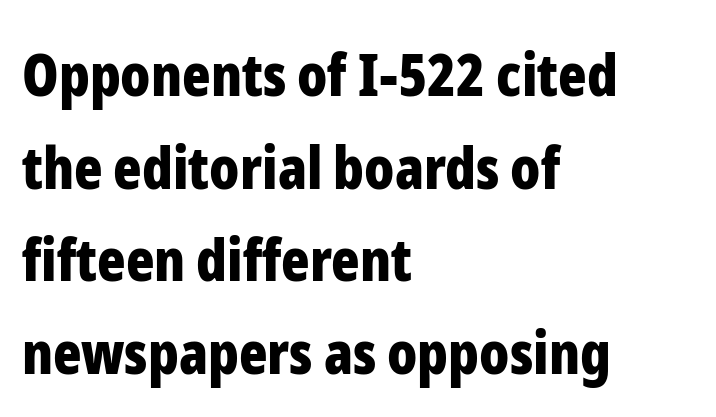
Q: Is the text bold? A: Yes.
Q: Is the text italic (slanted)? A: No, it is upright.
Q: Is the typeface a serif or a sans-serif typeface? A: Sans-serif.
Q: Is the text underlined? A: No.
Q: How is the paragraph aligned? A: Left-aligned.
Q: Is the spacing between letters normal or unusually wide? A: Normal.
Q: Is the spacing between lines tight, normal or loose? A: Normal.
Q: Width (condensed, normal, or wide)? A: Condensed.
Q: Stroke contrast? A: Low.
Q: x-height? A: Medium.
Q: Monospaced? A: No.
